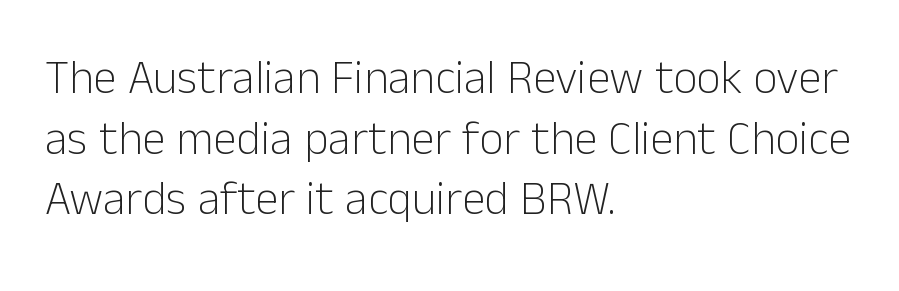
The image shows 47 px light sans-serif type, upright; set left-aligned, normal line spacing (1.29x), normal letter spacing, not underlined; low stroke contrast and a medium x-height.
